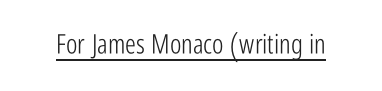
Vertical stems look standard width or narrower in stroke. This sample carries an underscore along the baseline area. Notice how the stems are strictly vertical — no italics here. Spacing between characters is what you'd get straight out of the box.
